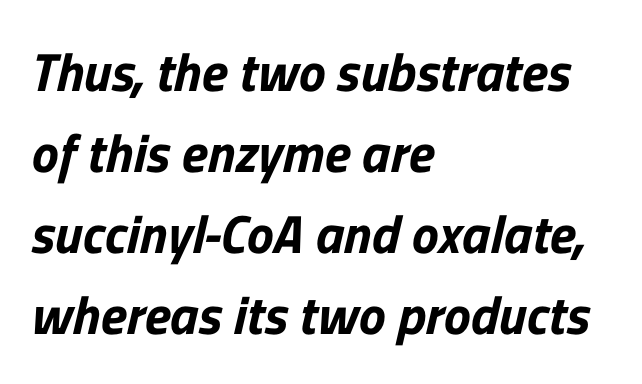
The image shows 54 px sans-serif type; set left-aligned, normal line spacing (1.5x), normal letter spacing, not underlined; low stroke contrast and a medium x-height.
